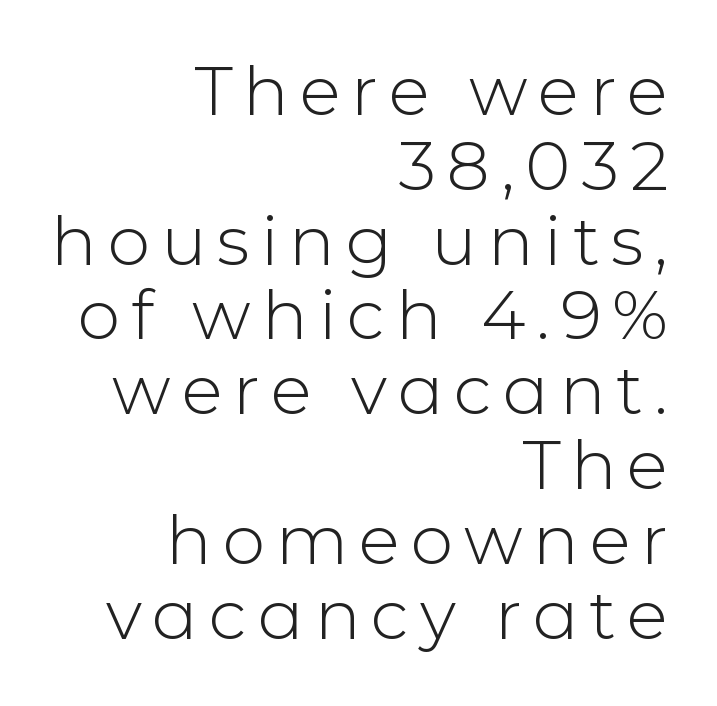
Q: Is the text bold? A: No.
Q: Is the text italic (slanted)? A: No, it is upright.
Q: Is the typeface a serif or a sans-serif typeface? A: Sans-serif.
Q: Is the text underlined? A: No.
Q: How is the paragraph aligned? A: Right-aligned.
Q: Is the spacing between lines tight, normal or loose? A: Tight.
Q: Width (condensed, normal, or wide)? A: Normal.
Q: Stroke contrast? A: Low.
Q: x-height? A: Medium.
Q: Monospaced? A: No.
